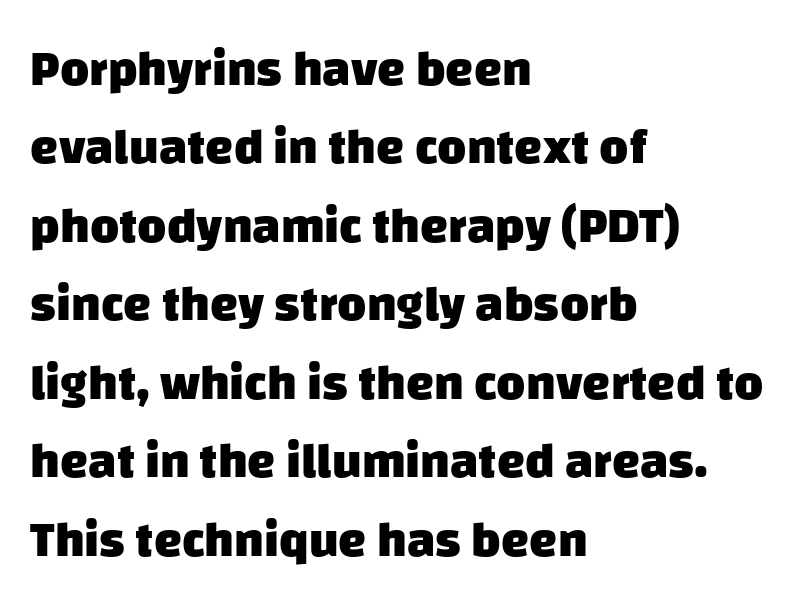
The image shows 50 px heavy sans-serif type; set left-aligned, normal line spacing (1.57x), normal letter spacing, not underlined; low stroke contrast and a large x-height.
